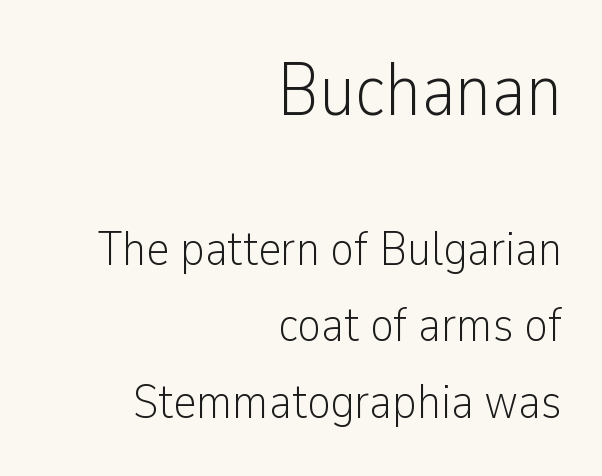
The image shows 74 px light, condensed sans-serif type, upright; set right-aligned, normal line spacing (1.56x), normal letter spacing, not underlined; the first (top) block is 1.51x larger; low stroke contrast and a medium x-height.
